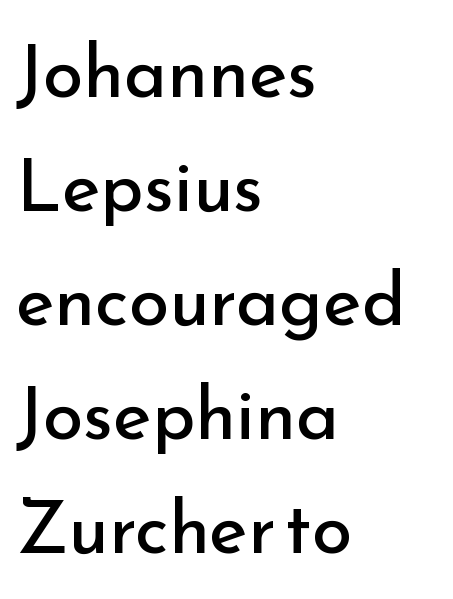
{"serif": "no", "italic": "no", "bold": "no", "weight": "regular", "width": "normal", "stroke_contrast": "low", "x_height": "small", "monospaced": "no", "underline": "no", "align": "left", "line_spacing": "normal", "line_spacing_ratio": 1.56, "letter_spacing": "normal", "letter_spacing_em": 0.0, "glyph_px": 73}
